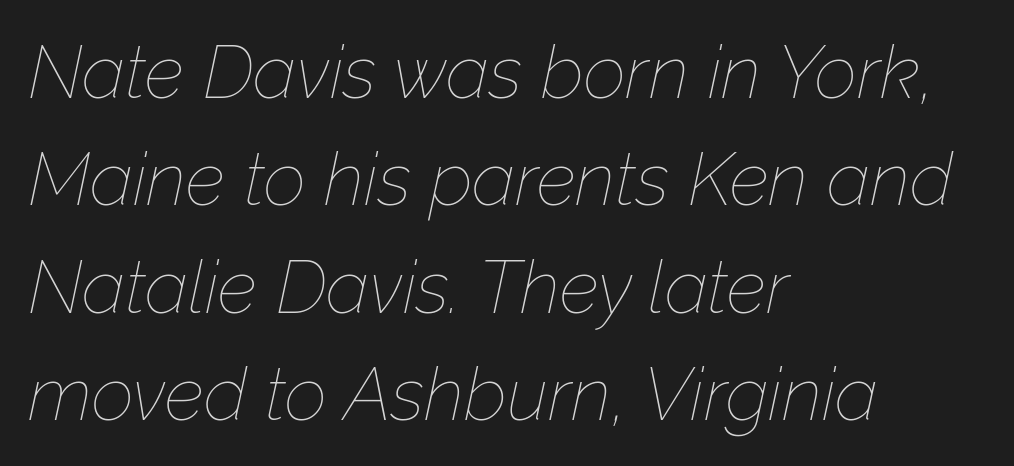
{"italic": "yes", "lean": "right", "slant_degrees": 12, "bold": "no", "weight": "thin", "width": "normal", "stroke_contrast": "low", "x_height": "medium", "monospaced": "no", "underline": "no", "align": "left", "line_spacing": "normal", "line_spacing_ratio": 1.45, "letter_spacing": "normal", "letter_spacing_em": 0.0, "glyph_px": 74}
